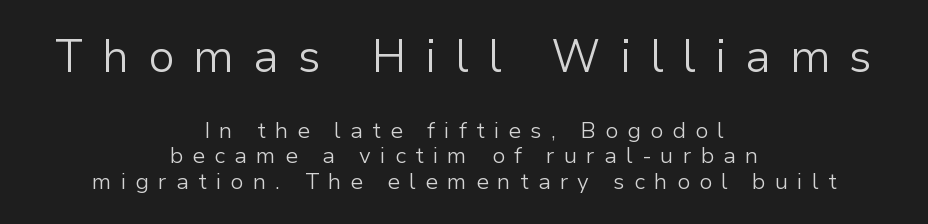
{"serif": "no", "italic": "no", "bold": "no", "weight": "light", "width": "normal", "stroke_contrast": "low", "x_height": "medium", "monospaced": "no", "underline": "no", "align": "center", "line_spacing_ratio": 1.17, "letter_spacing": "wide", "letter_spacing_em": 0.42, "larger_block": "first", "size_ratio": 2.05, "glyph_px": 45}
